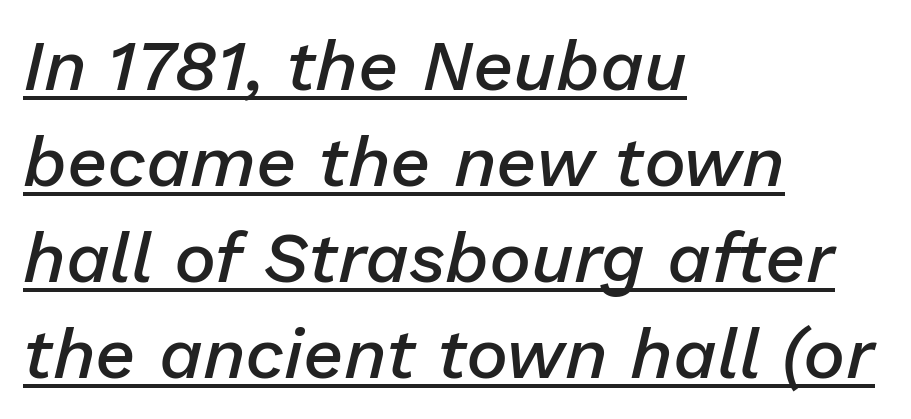
The image shows 71 px semibold type, italic (leaning right); set left-aligned, normal line spacing (1.35x), normal letter spacing, underlined; low stroke contrast and a medium x-height.
